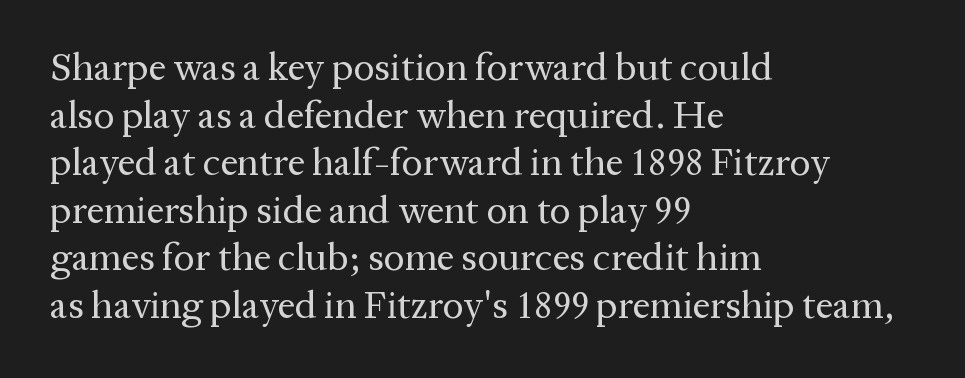
{"serif": "yes", "italic": "no", "bold": "no", "weight": "regular", "width": "normal", "stroke_contrast": "medium", "x_height": "medium", "monospaced": "no", "underline": "no", "align": "left", "line_spacing_ratio": 1.22, "letter_spacing": "normal", "letter_spacing_em": 0.0, "glyph_px": 39}
